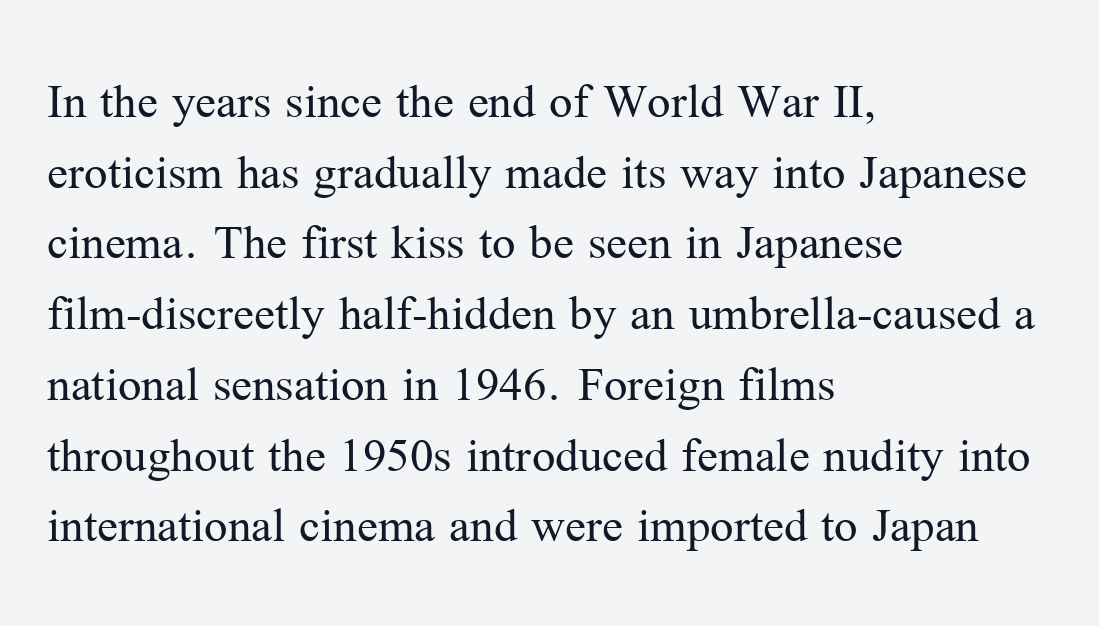
Nothing unusual about the tracking: characters are spaced as the font intends. Letters have the restrained weight of plain body copy at most. If you drew a line through each stem, it would be perfectly vertical. You could not count columns in this text — the font is proportionally spaced.
